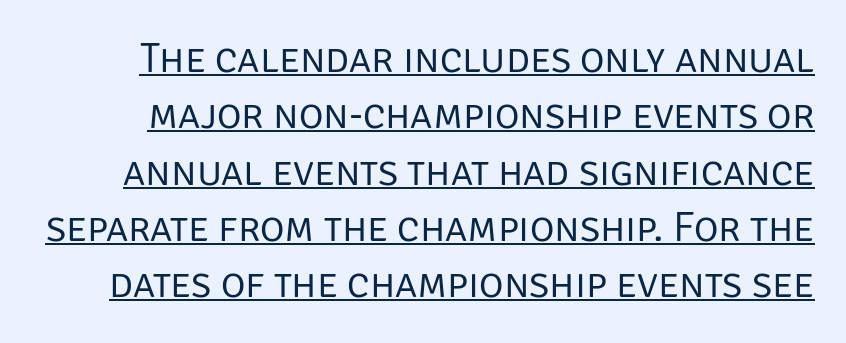
Q: Is the text bold? A: No.
Q: Is the text italic (slanted)? A: No, it is upright.
Q: Is the typeface a serif or a sans-serif typeface? A: Sans-serif.
Q: Is the text underlined? A: Yes.
Q: Is the spacing between letters normal or unusually wide? A: Normal.
Q: Is the spacing between lines tight, normal or loose? A: Normal.
Q: Width (condensed, normal, or wide)? A: Normal.
Q: Stroke contrast? A: Low.
Q: x-height? A: Large.
Q: Monospaced? A: No.
